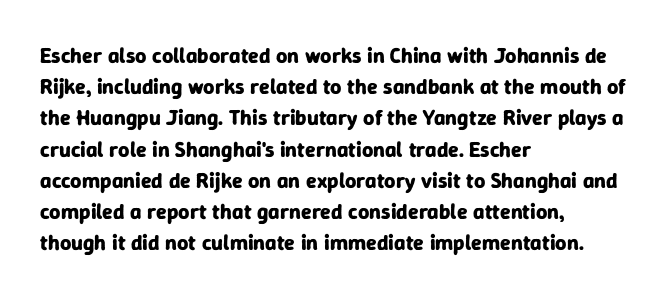
The image shows 22 px bold type, upright; set left-aligned, normal line spacing (1.42x), normal letter spacing, not underlined.
